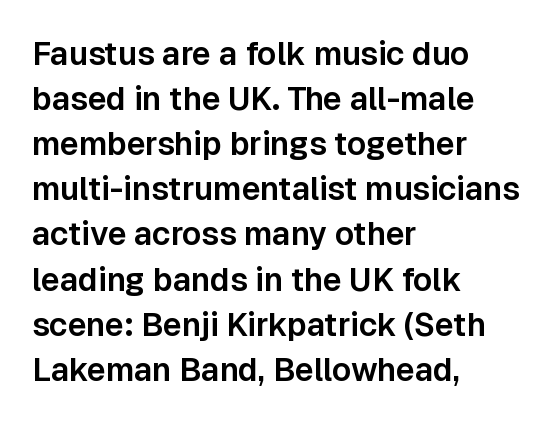
Q: Is the text italic (slanted)? A: No, it is upright.
Q: Is the typeface a serif or a sans-serif typeface? A: Sans-serif.
Q: Is the text underlined? A: No.
Q: How is the paragraph aligned? A: Left-aligned.
Q: Is the spacing between letters normal or unusually wide? A: Normal.
Q: Is the spacing between lines tight, normal or loose? A: Normal.
Q: Width (condensed, normal, or wide)? A: Normal.
Q: Stroke contrast? A: Low.
Q: x-height? A: Medium.
Q: Monospaced? A: No.
